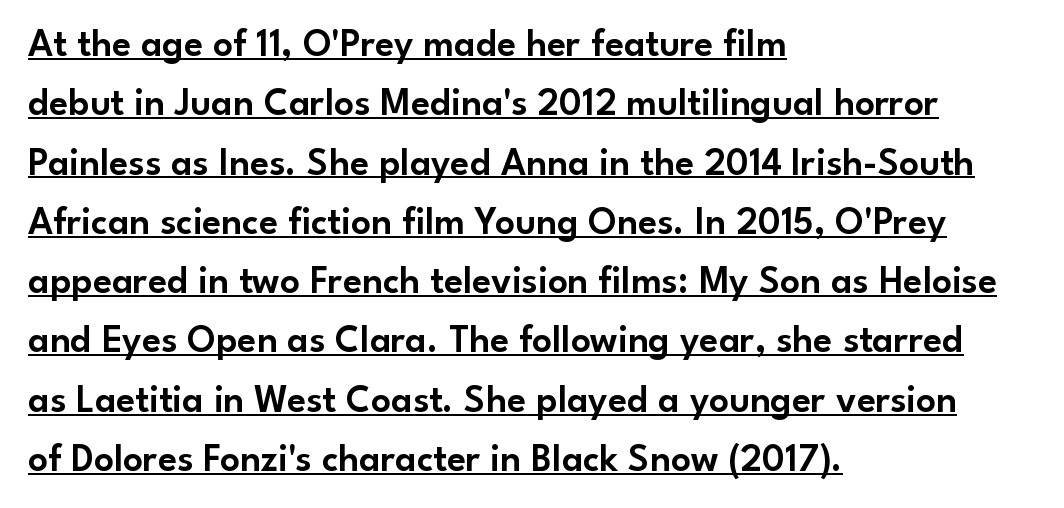
{"serif": "no", "italic": "no", "width": "normal", "stroke_contrast": "low", "x_height": "small", "monospaced": "no", "underline": "yes", "align": "left", "line_spacing": "normal", "line_spacing_ratio": 1.52, "letter_spacing": "normal", "letter_spacing_em": 0.0, "glyph_px": 39}
